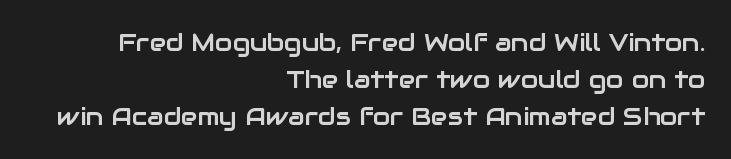
{"italic": "no", "underline": "no", "align": "right", "line_spacing": "normal", "line_spacing_ratio": 1.48, "letter_spacing": "normal", "letter_spacing_em": 0.0, "glyph_px": 25}
